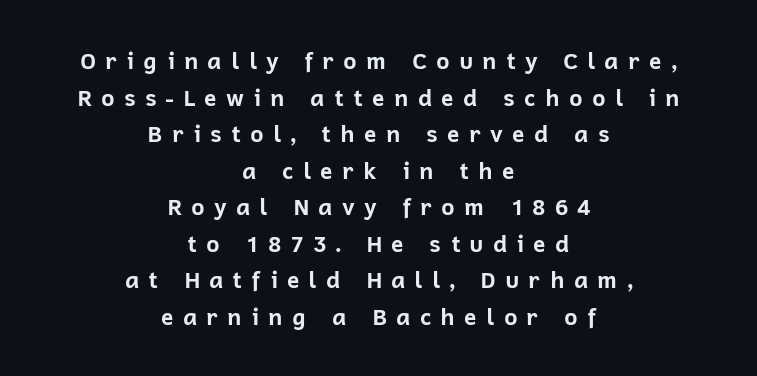
Is the type bold? Yes — the strokes are clearly thick and heavy. Teacher's note: observe the equal gaps on both sides — that is centered alignment. Does the leading feel generous? No, just average. The passage shown has open, widely tracked lettering throughout. Descenders hang freely into open space.
